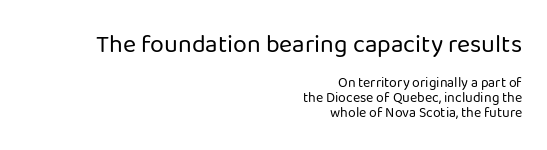
The image shows 25 px text type, upright; set right-aligned, tight line spacing (1.07x), normal letter spacing, not underlined; the first (top) block is 1.79x larger.
